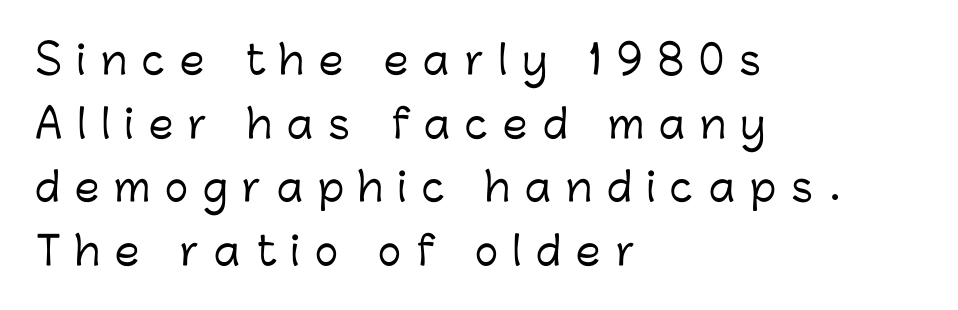
The image shows 39 px sans-serif type, upright; set left-aligned, normal line spacing (1.63x), unusually wide letter spacing (+0.39 em), not underlined; low stroke contrast and a medium x-height.
